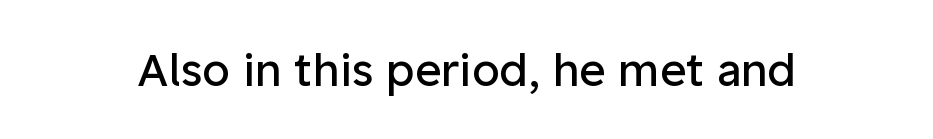
{"serif": "no", "italic": "no", "bold": "no", "weight": "regular", "width": "normal", "stroke_contrast": "low", "x_height": "medium", "monospaced": "no", "underline": "no", "letter_spacing": "normal", "letter_spacing_em": 0.0, "glyph_px": 45}
